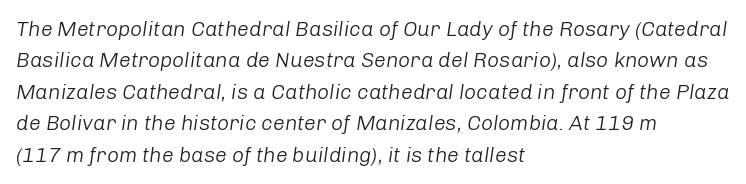
Q: Is the text bold? A: No.
Q: Is the text italic (slanted)? A: Yes, it leans right by about 8 degrees.
Q: Is the text underlined? A: No.
Q: How is the paragraph aligned? A: Left-aligned.
Q: Is the spacing between letters normal or unusually wide? A: Normal.
Q: Is the spacing between lines tight, normal or loose? A: Normal.
